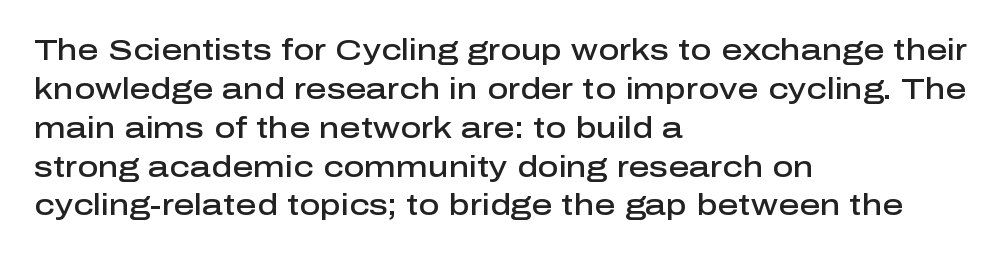
{"serif": "no", "italic": "no", "bold": "semi", "weight": "semibold", "width": "normal", "stroke_contrast": "low", "x_height": "medium", "monospaced": "no", "underline": "no", "align": "left", "line_spacing": "normal", "line_spacing_ratio": 1.34, "letter_spacing": "normal", "letter_spacing_em": 0.0, "glyph_px": 29}
